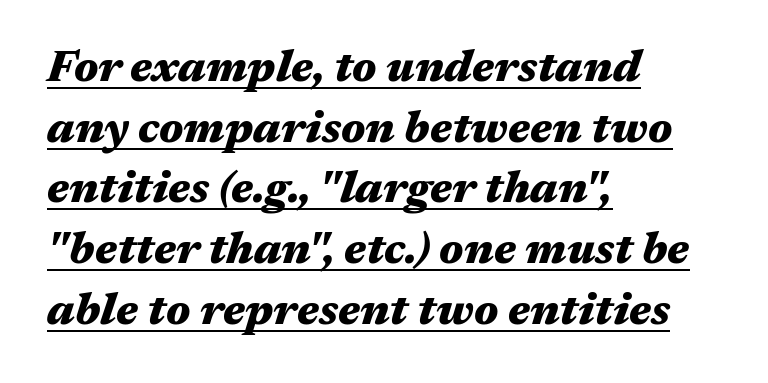
The image shows 45 px heavy, wide type, italic (leaning right); set left-aligned, normal line spacing (1.35x), normal letter spacing, underlined; medium stroke contrast and a medium x-height.
